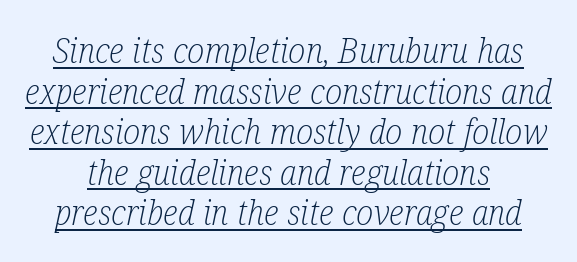
{"serif": "yes", "italic": "yes", "lean": "right", "slant_degrees": 12, "bold": "no", "weight": "light", "width": "condensed", "stroke_contrast": "low", "x_height": "medium", "monospaced": "no", "underline": "yes", "align": "center", "line_spacing_ratio": 1.16, "letter_spacing": "normal", "letter_spacing_em": 0.0, "glyph_px": 35}
